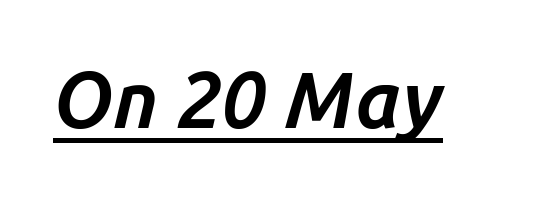
Underlined type. The specimen reads as italic at a glance. Spacing between characters is what you'd get straight out of the box. Every letter is thick-stroked: bold, no question.
